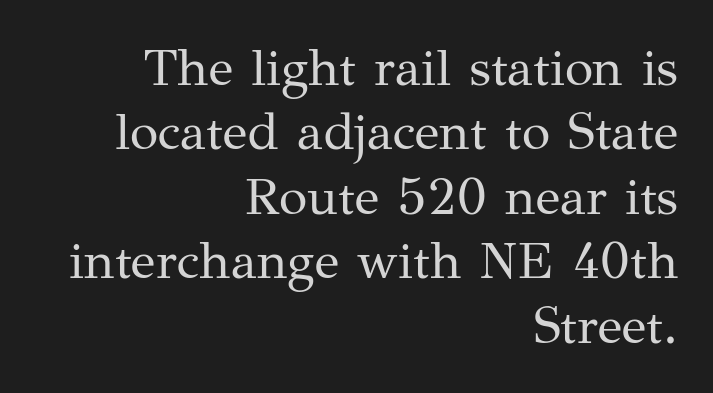
{"serif": "yes", "italic": "no", "bold": "no", "weight": "regular", "width": "normal", "stroke_contrast": "medium", "x_height": "medium", "monospaced": "no", "underline": "no", "align": "right", "line_spacing_ratio": 1.24, "letter_spacing": "normal", "letter_spacing_em": 0.0, "glyph_px": 52}
